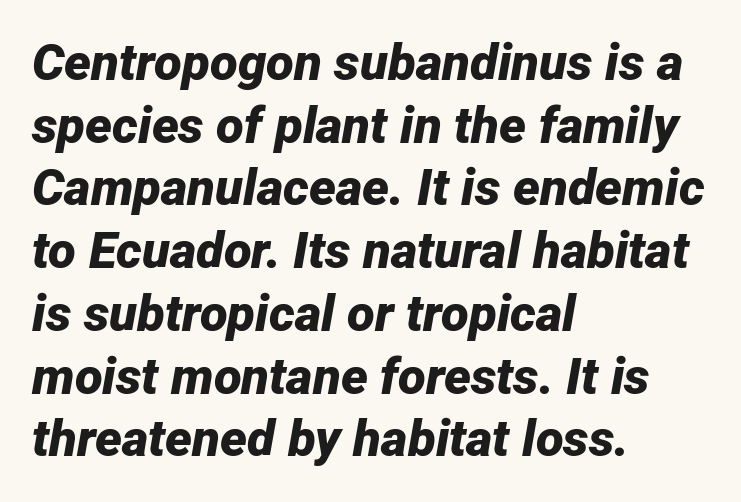
Would a proofreader flag this as italicized? Yes. Plain, unruled lines of type. Line starts are locked; line ends wander. These lines are rendered in a variable-pitch font.
